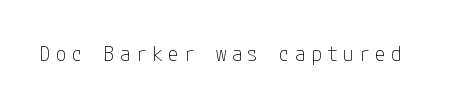
Weight: regular or lighter. Beneath every word, the page is bare. Does extra space separate the letters? Yes, quite a lot of it. Style check: upright.
